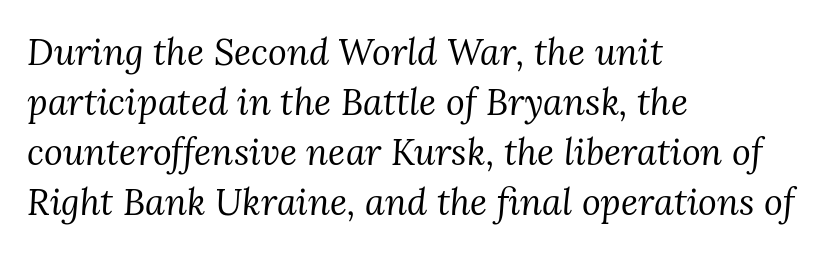
{"serif": "yes", "italic": "yes", "lean": "right", "slant_degrees": 3, "bold": "no", "weight": "regular", "width": "normal", "stroke_contrast": "medium", "x_height": "medium", "monospaced": "no", "underline": "no", "align": "left", "line_spacing": "normal", "line_spacing_ratio": 1.39, "letter_spacing": "normal", "letter_spacing_em": 0.0, "glyph_px": 36}
